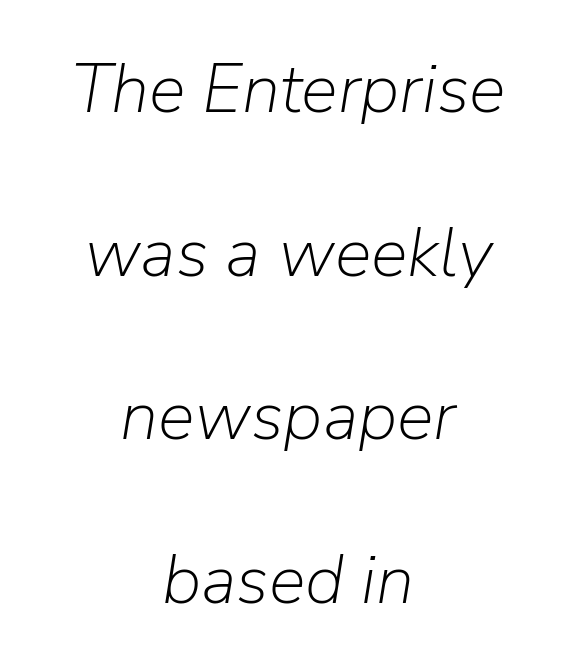
{"italic": "yes", "lean": "right", "slant_degrees": 9, "bold": "no", "weight": "light", "width": "normal", "stroke_contrast": "low", "x_height": "medium", "monospaced": "no", "underline": "no", "align": "center", "line_spacing": "loose", "line_spacing_ratio": 2.37, "letter_spacing": "normal", "letter_spacing_em": 0.0, "glyph_px": 69}
